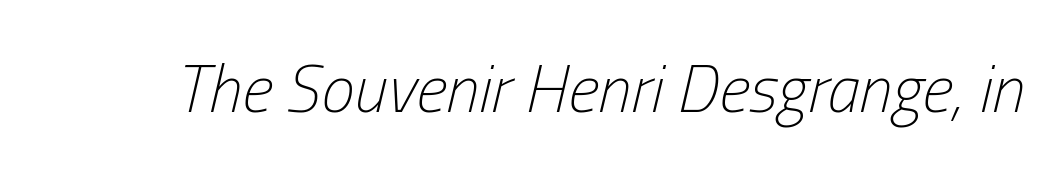
{"italic": "yes", "lean": "right", "slant_degrees": 13, "bold": "no", "weight": "light", "width": "condensed", "stroke_contrast": "low", "x_height": "medium", "monospaced": "no", "underline": "no", "letter_spacing": "normal", "letter_spacing_em": 0.0, "glyph_px": 67}
